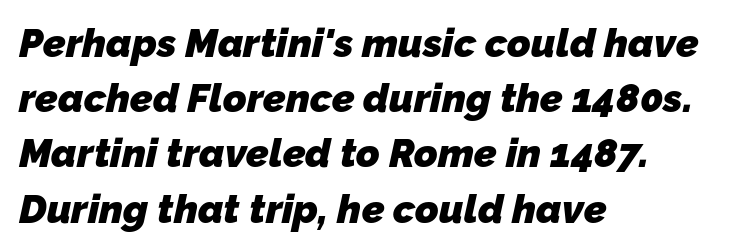
The space beneath each line is pristine and unruled. These lines sit exactly where default settings would place them. The tracking reads as untouched default to a designer's eye. Thick stems and heavy bowls — unmistakably bold. Is this a fixed-width face? No — the glyphs have proportional, varying widths. Letterform terminals end flat and unadorned throughout the passage.
